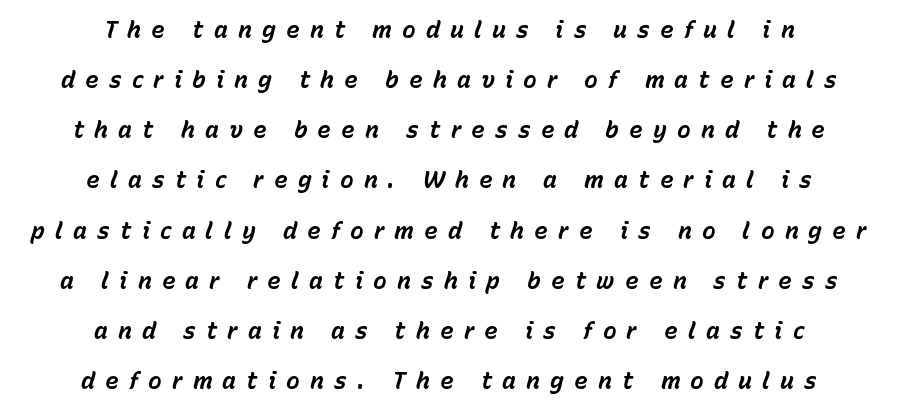
This is oblique type, the kind used for emphasis or titles. Quick note: underline off. Summary of vertical rhythm: relaxed, with wide interline spacing. Loose tracking; the words dissolve into strings of separated letters.
